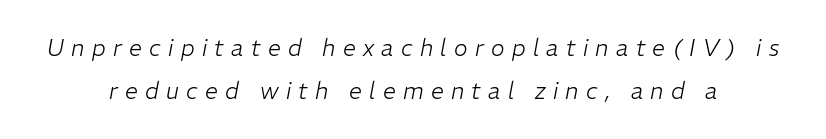
Every character sits at an angle, as italics do. Quick note: underline off. Which margin do the lines hug? Neither — every line sits in the middle. The rendering inserts visible extra space after every character. The face looks like a standard text weight, possibly lighter.
